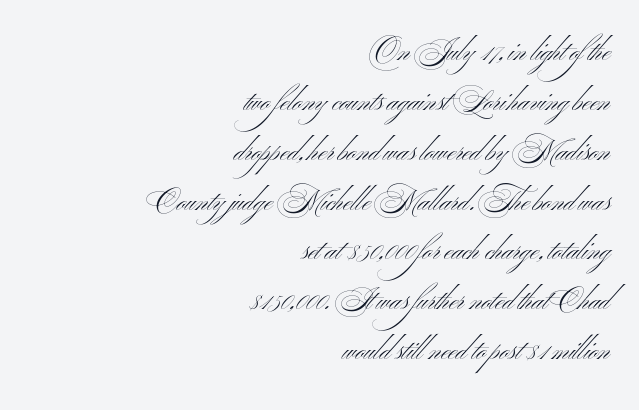
The image shows 28 px light, wide sans-serif type; set right-aligned, line spacing 1.78x, normal letter spacing, not underlined; medium stroke contrast and a small x-height.
